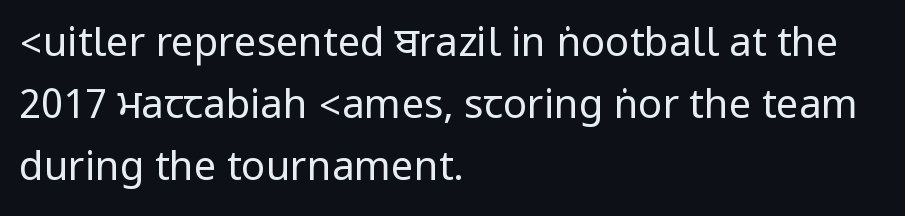
These lines stack with their left ends in a neat column. The passage shown has conventional tracking throughout. Caption: face not bold, strokes unweighted. What's the leading like? Ordinary, nothing unusual. Upright lettering throughout.
